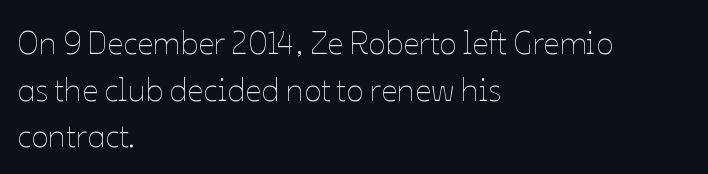
No word sits above an underline. Is this a heavy cut? Hardly; it is regular or lighter. Horizontal bands of white between lines are of average thickness. The rendering uses natural spacing where letterforms have individual widths. This sample is left-justified, so line endings fall wherever the words run out.
